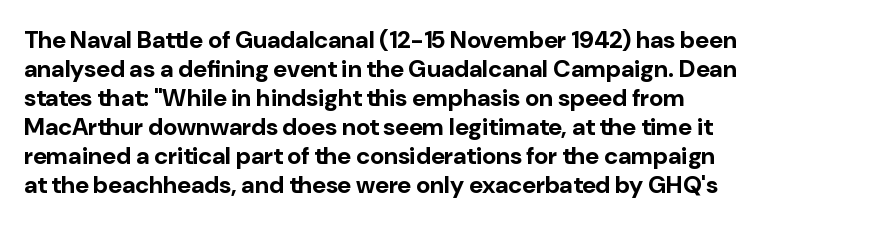
{"italic": "no", "bold": "yes", "underline": "no", "align": "left", "line_spacing_ratio": 1.21, "letter_spacing": "normal", "letter_spacing_em": 0.0, "glyph_px": 24}
